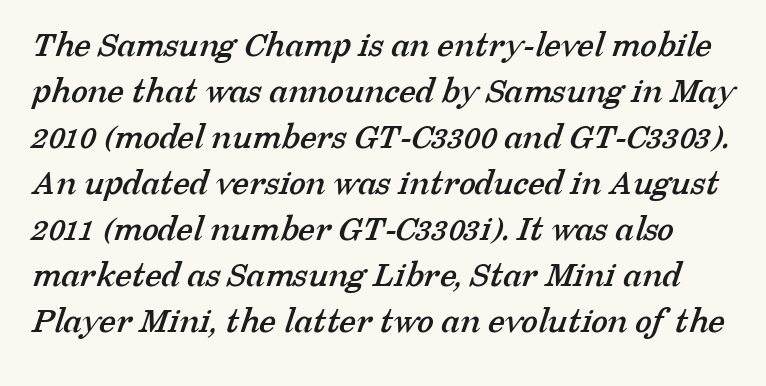
The image shows 38 px serif type; set line spacing 1.21x, normal letter spacing, not underlined; low stroke contrast and a medium x-height.
